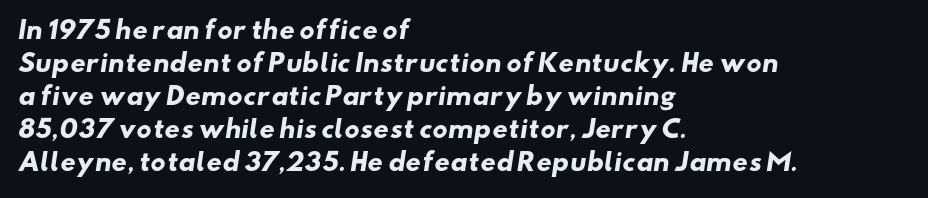
Q: Is the text bold? A: Yes.
Q: Is the text underlined? A: No.
Q: How is the paragraph aligned? A: Left-aligned.
Q: Is the spacing between letters normal or unusually wide? A: Normal.
Q: Is the spacing between lines tight, normal or loose? A: Normal.
